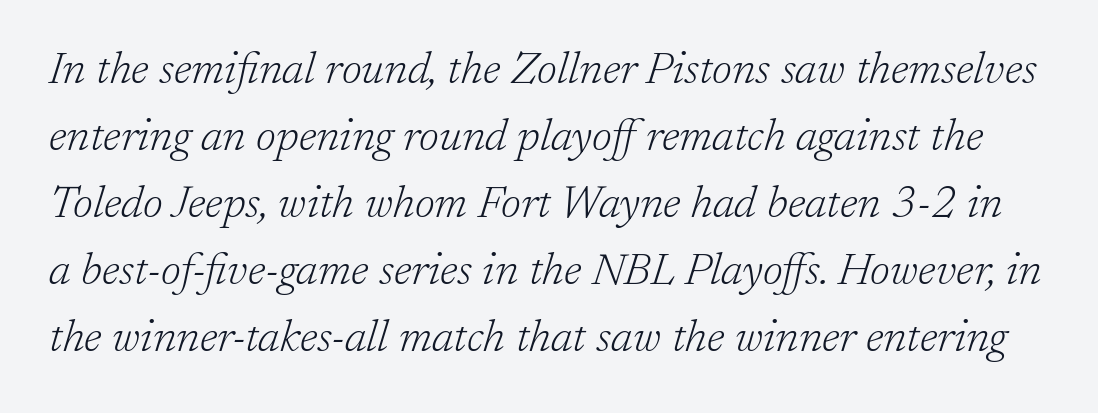
The image shows 45 px light serif type, italic (leaning right); set normal line spacing (1.49x), normal letter spacing, not underlined; low stroke contrast and a medium x-height.
